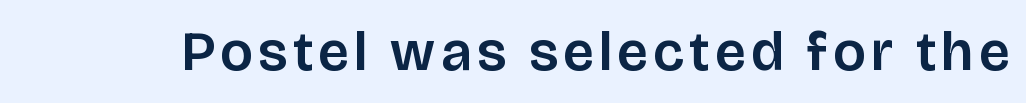
Q: Is the text italic (slanted)? A: No, it is upright.
Q: Is the typeface a serif or a sans-serif typeface? A: Sans-serif.
Q: Is the text underlined? A: No.
Q: Width (condensed, normal, or wide)? A: Normal.
Q: Stroke contrast? A: Low.
Q: x-height? A: Large.
Q: Monospaced? A: No.
